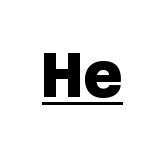
{"serif": "no", "bold": "yes", "weight": "heavy", "width": "normal", "stroke_contrast": "low", "x_height": "large", "underline": "yes", "letter_spacing": "normal", "letter_spacing_em": 0.0, "glyph_px": 62}
